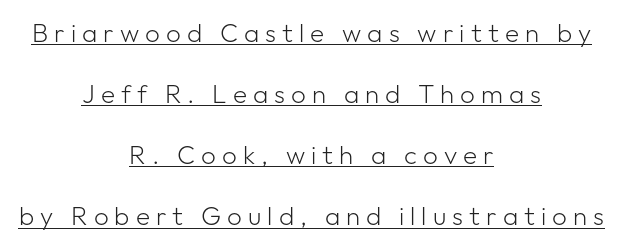
Q: Is the text bold? A: No.
Q: Is the text italic (slanted)? A: No, it is upright.
Q: Is the text underlined? A: Yes.
Q: How is the paragraph aligned? A: Centered.
Q: Is the spacing between letters normal or unusually wide? A: Unusually wide.
Q: Is the spacing between lines tight, normal or loose? A: Loose.
